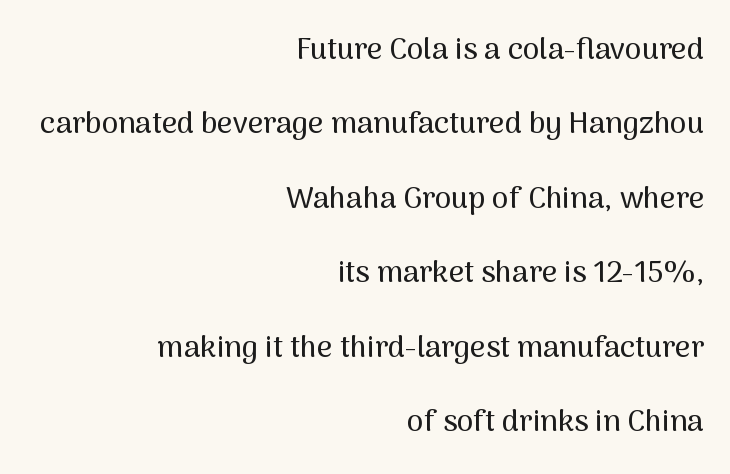
Regarding serifs, this sample does without them. Every character sits straight up, as roman type does. Does extra space separate the letters? No, they use regular spacing. A typesetter would call this proportional, since set widths differ per character.
